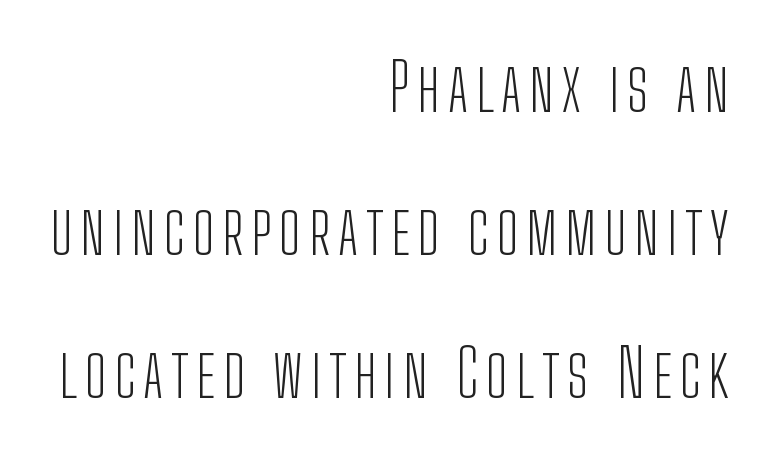
Q: Is the text bold? A: No.
Q: Is the text italic (slanted)? A: No, it is upright.
Q: Is the typeface a serif or a sans-serif typeface? A: Sans-serif.
Q: Is the text underlined? A: No.
Q: How is the paragraph aligned? A: Right-aligned.
Q: Is the spacing between lines tight, normal or loose? A: Loose.
Q: Width (condensed, normal, or wide)? A: Condensed.
Q: Stroke contrast? A: Low.
Q: x-height? A: Medium.
Q: Monospaced? A: No.
